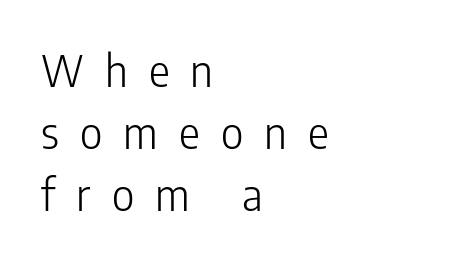
{"serif": "no", "italic": "no", "bold": "no", "weight": "light", "width": "condensed", "stroke_contrast": "low", "x_height": "medium", "monospaced": "no", "underline": "no", "align": "left", "line_spacing": "normal", "line_spacing_ratio": 1.41, "letter_spacing": "wide", "letter_spacing_em": 0.48, "glyph_px": 44}
